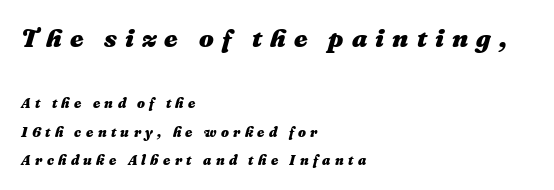
{"italic": "yes", "lean": "right", "slant_degrees": 16, "bold": "yes", "underline": "no", "align": "left", "line_spacing": "loose", "line_spacing_ratio": 2.02, "letter_spacing": "wide", "letter_spacing_em": 0.31, "larger_block": "first", "size_ratio": 1.86, "glyph_px": 26}
